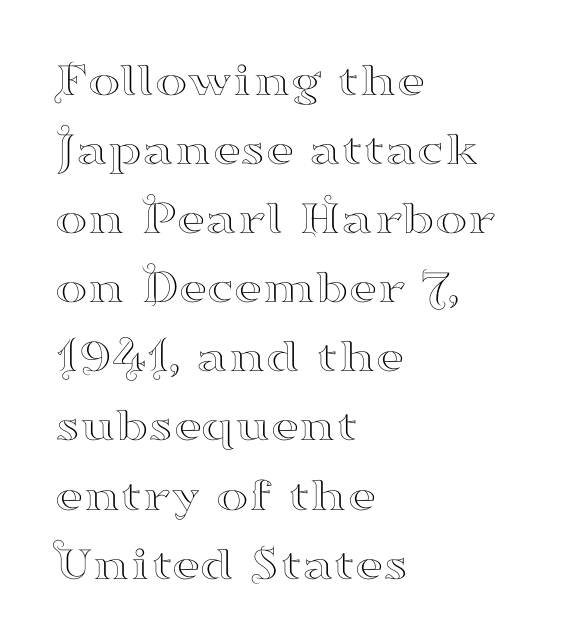
{"serif": "yes", "italic": "no", "width": "wide", "stroke_contrast": "high", "x_height": "small", "monospaced": "no", "underline": "no", "align": "left", "line_spacing": "normal", "line_spacing_ratio": 1.41, "letter_spacing": "normal", "letter_spacing_em": 0.0, "glyph_px": 49}
